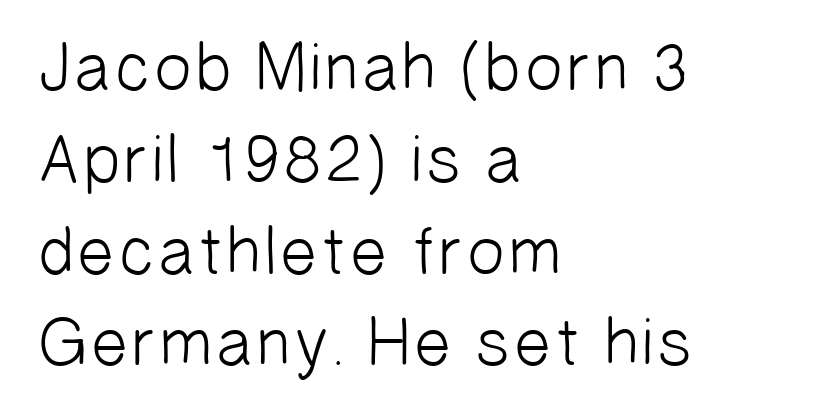
The image shows 68 px light sans-serif type; set left-aligned, normal line spacing (1.35x), normal letter spacing, not underlined; low stroke contrast and a medium x-height.
